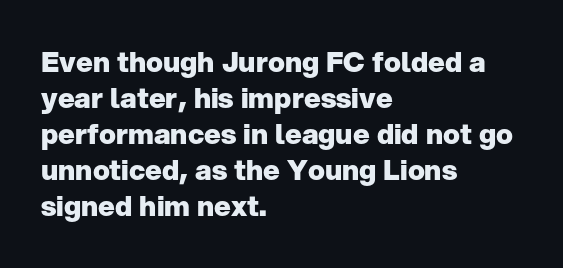
Layout note: lines flush left. Every stem runs plumb, perpendicular to the baseline. The passage shown is typeset with a sans-serif family. Each letter keeps its own natural width here, so spacing adapts to shape.
